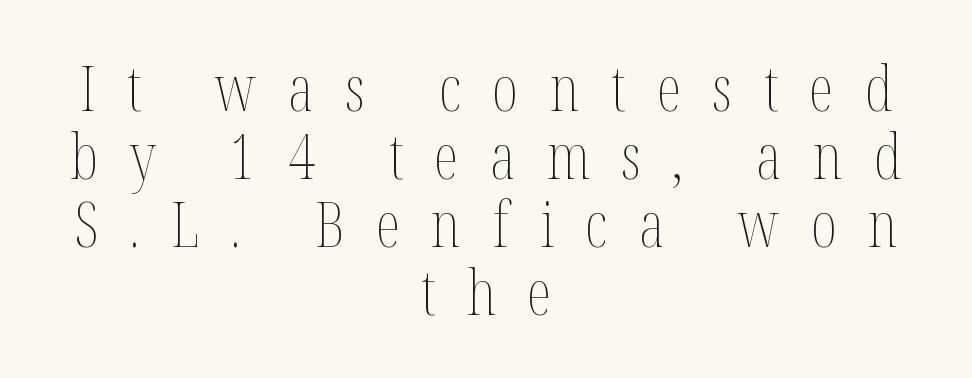
The image shows 63 px thin, condensed type, upright; set centered, tight line spacing (1.08x), unusually wide letter spacing (+0.5 em), not underlined; medium stroke contrast and a medium x-height.
